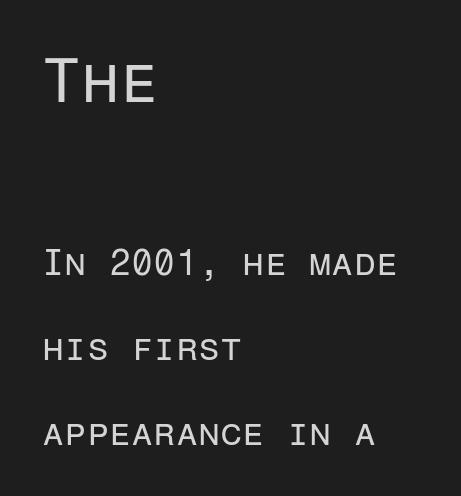
Q: Is the text bold? A: No.
Q: Is the text italic (slanted)? A: No, it is upright.
Q: Is the typeface a serif or a sans-serif typeface? A: Sans-serif.
Q: Is the text underlined? A: No.
Q: How is the paragraph aligned? A: Left-aligned.
Q: Is the spacing between letters normal or unusually wide? A: Normal.
Q: Is the spacing between lines tight, normal or loose? A: Loose.
Q: Which block of text is set in a larger size, the first (top) or the second (bottom)? A: The first (top) one.
Q: Width (condensed, normal, or wide)? A: Normal.
Q: Stroke contrast? A: Low.
Q: x-height? A: Medium.
Q: Monospaced? A: Yes.
